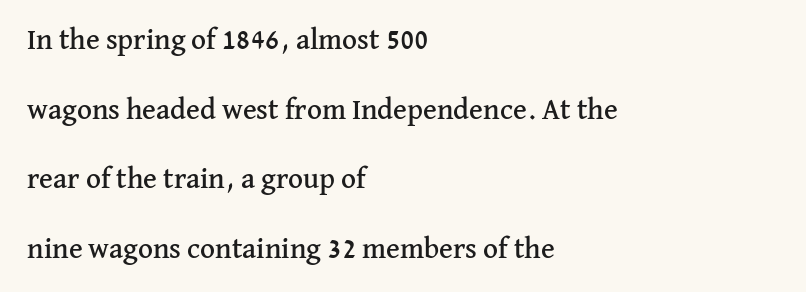
Q: Is the text italic (slanted)? A: No, it is upright.
Q: Is the typeface a serif or a sans-serif typeface? A: Serif.
Q: Is the text underlined? A: No.
Q: How is the paragraph aligned? A: Left-aligned.
Q: Is the spacing between letters normal or unusually wide? A: Normal.
Q: Is the spacing between lines tight, normal or loose? A: Loose.
Q: Width (condensed, normal, or wide)? A: Normal.
Q: Stroke contrast? A: Medium.
Q: x-height? A: Medium.
Q: Monospaced? A: No.
